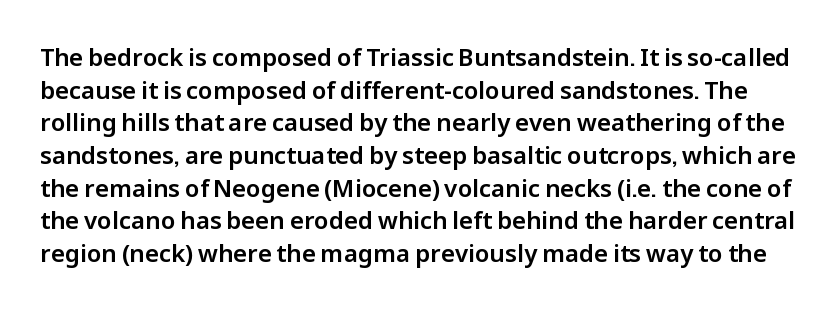
Q: Is the text italic (slanted)? A: No, it is upright.
Q: Is the text underlined? A: No.
Q: Is the spacing between letters normal or unusually wide? A: Normal.
Q: Is the spacing between lines tight, normal or loose? A: Normal.
